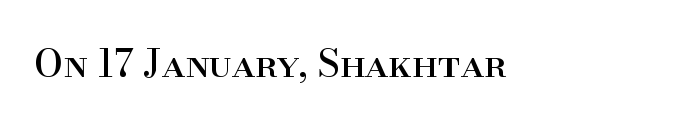
Q: Is the text italic (slanted)? A: No, it is upright.
Q: Is the typeface a serif or a sans-serif typeface? A: Serif.
Q: Is the text underlined? A: No.
Q: Is the spacing between letters normal or unusually wide? A: Normal.
Q: Width (condensed, normal, or wide)? A: Normal.
Q: Stroke contrast? A: High.
Q: x-height? A: Small.
Q: Monospaced? A: No.
